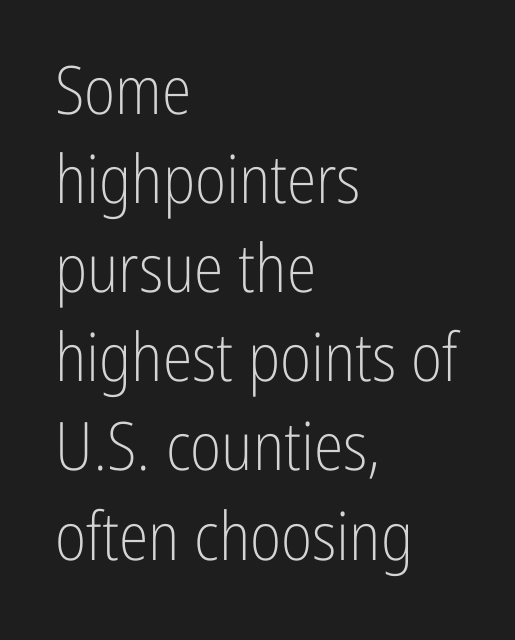
Q: Is the text bold? A: No.
Q: Is the text italic (slanted)? A: No, it is upright.
Q: Is the typeface a serif or a sans-serif typeface? A: Sans-serif.
Q: Is the text underlined? A: No.
Q: How is the paragraph aligned? A: Left-aligned.
Q: Is the spacing between letters normal or unusually wide? A: Normal.
Q: Is the spacing between lines tight, normal or loose? A: Normal.
Q: Width (condensed, normal, or wide)? A: Condensed.
Q: Stroke contrast? A: Low.
Q: x-height? A: Medium.
Q: Monospaced? A: No.
